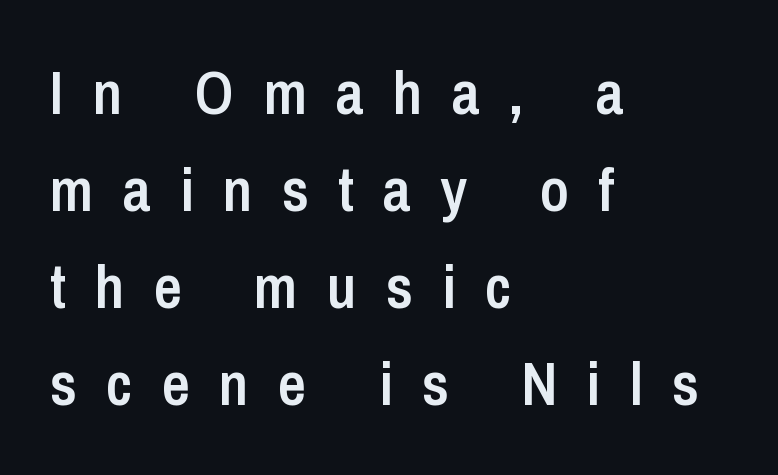
{"serif": "no", "italic": "no", "bold": "semi", "weight": "semibold", "width": "condensed", "stroke_contrast": "low", "x_height": "medium", "monospaced": "no", "underline": "no", "align": "left", "line_spacing": "normal", "line_spacing_ratio": 1.59, "letter_spacing": "wide", "letter_spacing_em": 0.48, "glyph_px": 61}
